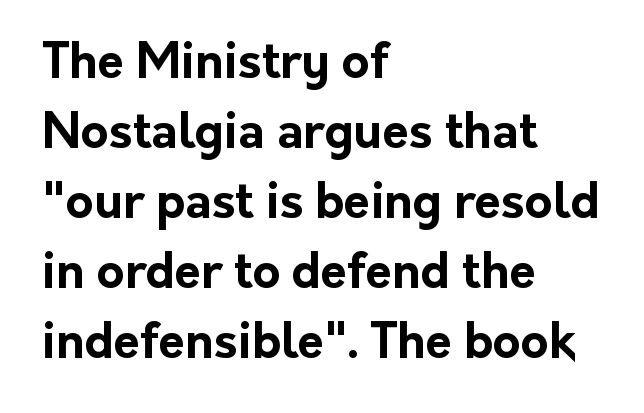
Q: Is the text bold? A: Yes.
Q: Is the text italic (slanted)? A: No, it is upright.
Q: Is the typeface a serif or a sans-serif typeface? A: Sans-serif.
Q: Is the text underlined? A: No.
Q: How is the paragraph aligned? A: Left-aligned.
Q: Is the spacing between letters normal or unusually wide? A: Normal.
Q: Is the spacing between lines tight, normal or loose? A: Normal.
Q: Width (condensed, normal, or wide)? A: Normal.
Q: Stroke contrast? A: Low.
Q: x-height? A: Medium.
Q: Monospaced? A: No.
